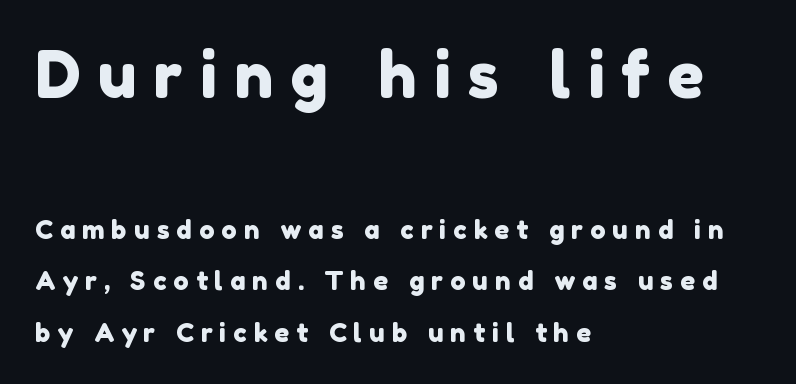
{"serif": "no", "width": "normal", "x_height": "medium", "monospaced": "no", "underline": "no", "align": "left", "line_spacing": "loose", "line_spacing_ratio": 1.98, "letter_spacing": "wide", "letter_spacing_em": 0.27, "larger_block": "first", "size_ratio": 2.46, "glyph_px": 64}
